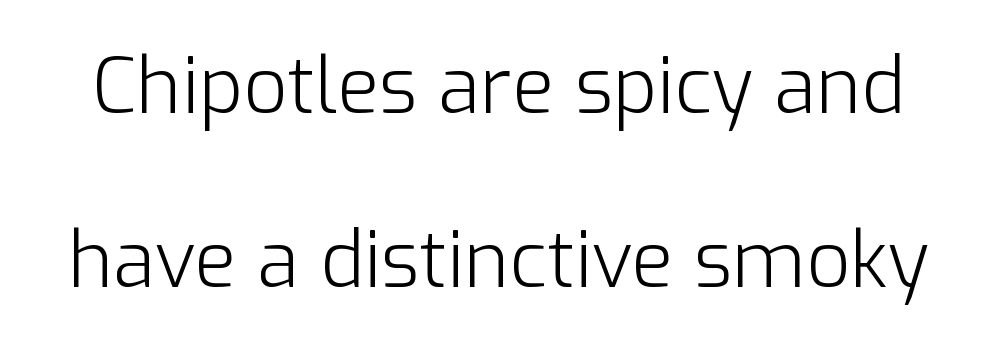
Q: Is the text bold? A: No.
Q: Is the text italic (slanted)? A: No, it is upright.
Q: Is the typeface a serif or a sans-serif typeface? A: Sans-serif.
Q: Is the text underlined? A: No.
Q: Is the spacing between letters normal or unusually wide? A: Normal.
Q: Is the spacing between lines tight, normal or loose? A: Loose.
Q: Width (condensed, normal, or wide)? A: Normal.
Q: Stroke contrast? A: Low.
Q: x-height? A: Medium.
Q: Monospaced? A: No.
